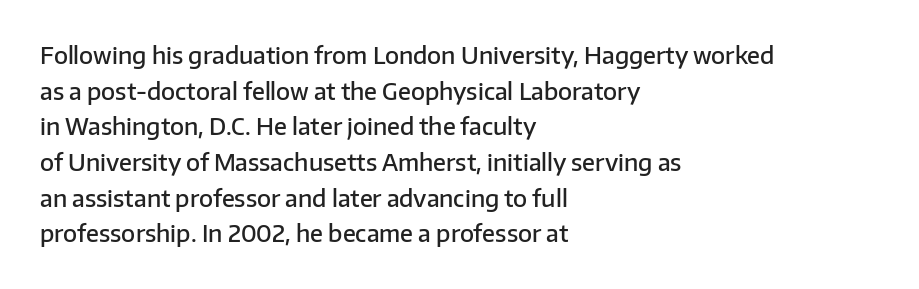
Q: Is the text bold? A: Semi-bold.
Q: Is the text italic (slanted)? A: No, it is upright.
Q: Is the text underlined? A: No.
Q: How is the paragraph aligned? A: Left-aligned.
Q: Is the spacing between letters normal or unusually wide? A: Normal.
Q: Is the spacing between lines tight, normal or loose? A: Normal.
